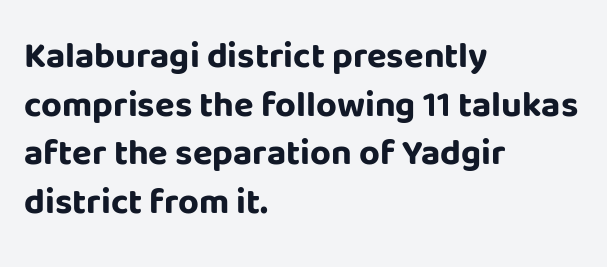
This sample uses plain, unmodified letter spacing. Typesetter's note: full bold, strokes at maximum text heaviness. Descenders are the only things crossing below the line. Caption: multi-line text, flush left, ragged right. Characters remain perfectly vertical along every line. Do the characters align in a grid? No, the font is proportional.
